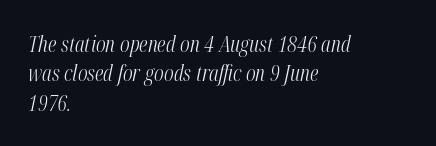
In terms of letterspacing, this is plain default setting. Leading matches the norm, producing a regular column. The words here are not underlined. When letters slant like this, we call the style italic.
